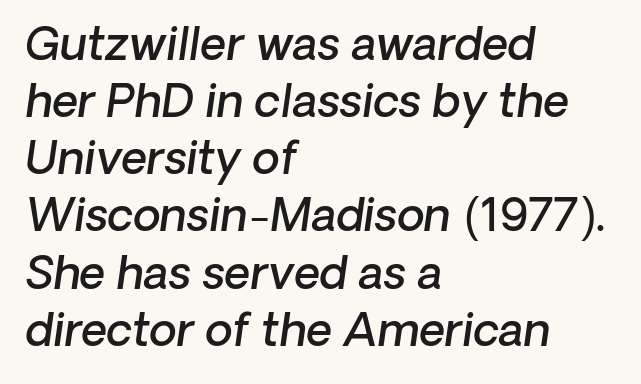
The image shows 45 px semibold type, italic (leaning right); set left-aligned, normal line spacing (1.27x), normal letter spacing, not underlined; low stroke contrast and a medium x-height.
